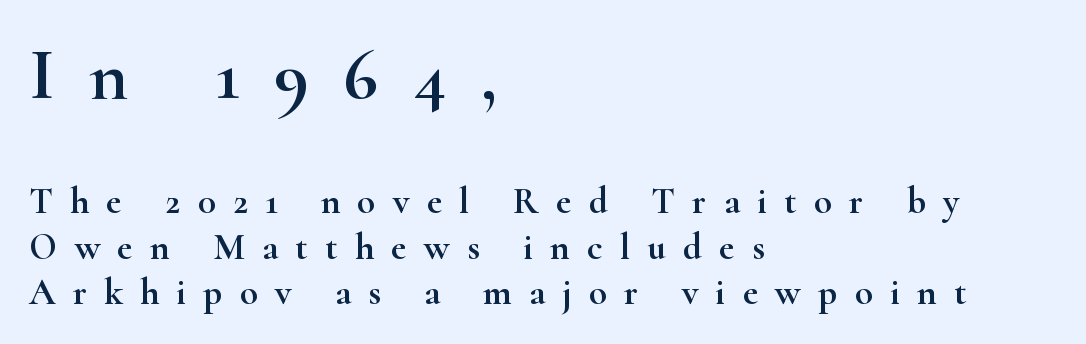
The image shows 74 px wide serif type, upright; set left-aligned, line spacing 1.22x, unusually wide letter spacing (+0.47 em), not underlined; the first (top) block is 2.0x larger; high stroke contrast and a small x-height.
